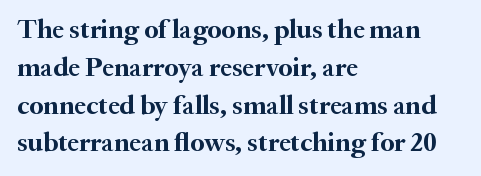
Q: Is the text bold? A: Yes.
Q: Is the text italic (slanted)? A: No, it is upright.
Q: Is the text underlined? A: No.
Q: How is the paragraph aligned? A: Left-aligned.
Q: Is the spacing between letters normal or unusually wide? A: Normal.
Q: Is the spacing between lines tight, normal or loose? A: Normal.
